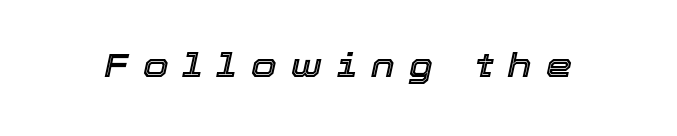
Q: Is the text italic (slanted)? A: Yes, it leans right by about 12 degrees.
Q: Is the text underlined? A: No.
Q: Is the spacing between letters normal or unusually wide? A: Unusually wide.
Q: Width (condensed, normal, or wide)? A: Normal.
Q: x-height? A: Medium.
Q: Monospaced? A: No.
